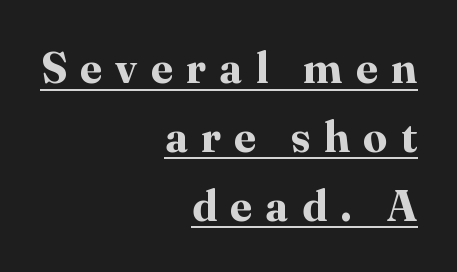
The image shows 43 px bold serif type, upright; set right-aligned, normal line spacing (1.6x), unusually wide letter spacing (+0.31 em), underlined; high stroke contrast and a medium x-height.
